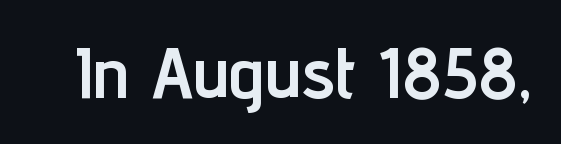
The passage shown is not underscored anywhere. This is the regular roman posture of the typeface. Does extra space separate the letters? No, they use regular spacing. Unlike a traditional serif, this face leaves its strokes unadorned.
